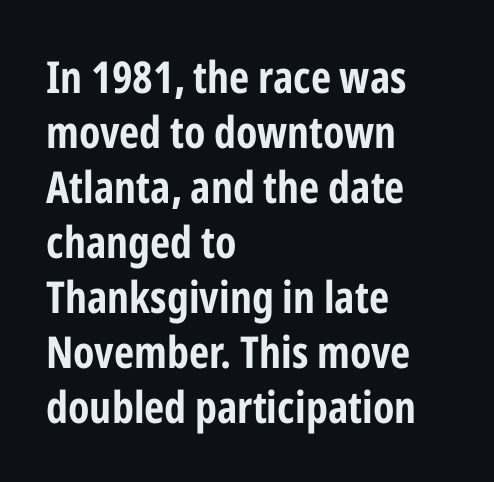
On the weight axis this lands at bold, roughly 700. The tracking reads as untouched default to a designer's eye. The font's upright variant was chosen for this text. The zone under the glyphs is completely vacant.
